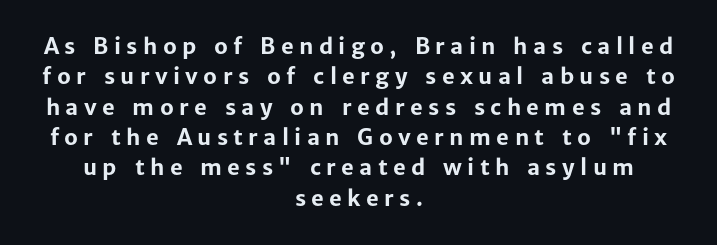
In terms of leading, this rendering sits right in the middle. Tracking here is generous; glyphs stand well apart from one another. This rendering features lettering with no underline. How heavy is the stroke? Heavy — this is a bold.
